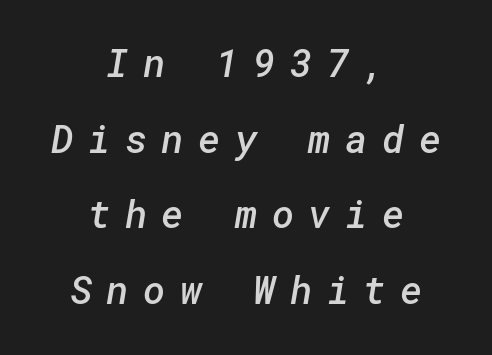
Visually the block forms a symmetrical silhouette, jagged on both flanks. Spacing between characters has been opened up far beyond the box default. The area under the type is left untouched. The designer dialed line spacing up above the default. The text was rendered using a sans face with plain stroke endings. A semibold gives these letters moderate extra thickness, short of bold.
